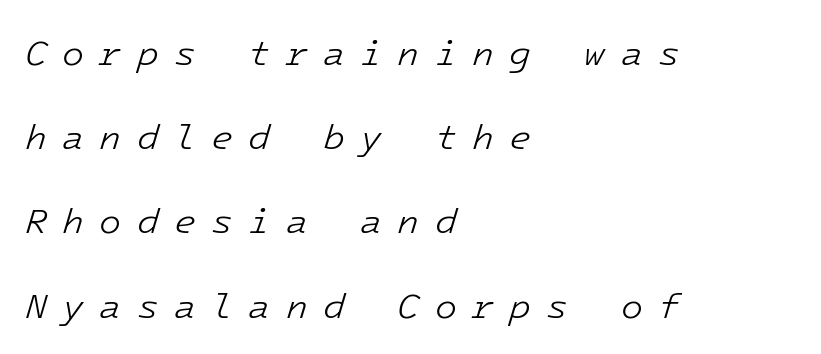
Q: Is the text bold? A: No.
Q: Is the text italic (slanted)? A: Yes, it leans right by about 16 degrees.
Q: Is the text underlined? A: No.
Q: How is the paragraph aligned? A: Left-aligned.
Q: Is the spacing between letters normal or unusually wide? A: Unusually wide.
Q: Is the spacing between lines tight, normal or loose? A: Loose.
Q: Width (condensed, normal, or wide)? A: Normal.
Q: Stroke contrast? A: Low.
Q: x-height? A: Medium.
Q: Monospaced? A: Yes.
